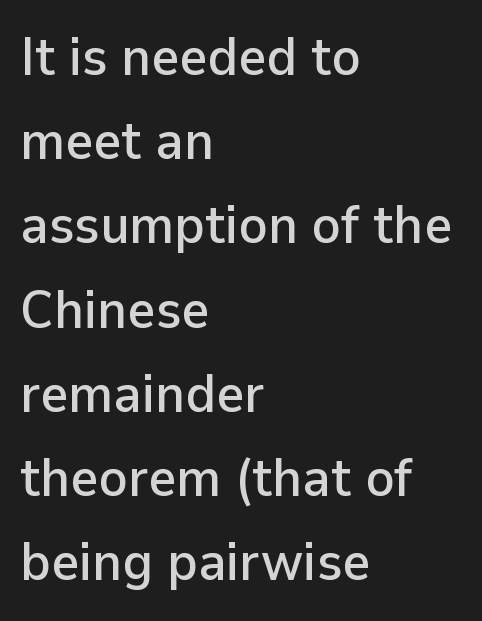
{"serif": "no", "italic": "no", "width": "normal", "stroke_contrast": "low", "x_height": "medium", "monospaced": "no", "underline": "no", "align": "left", "line_spacing": "normal", "line_spacing_ratio": 1.56, "letter_spacing": "normal", "letter_spacing_em": 0.0, "glyph_px": 54}
